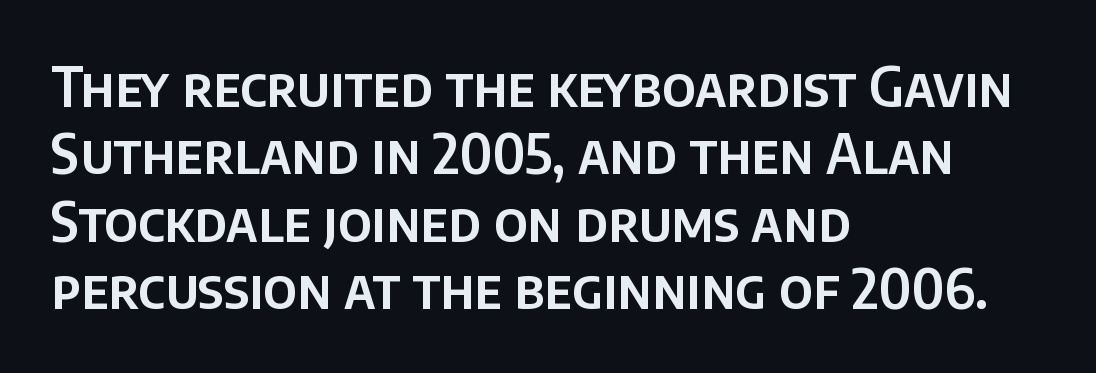
Interline gaps are of average width in this sample. In terms of letterform style, serifs are entirely absent. A typesetter would mark this as roman, not italic. Teacher's note: observe the even left margin — that is flush-left alignment. The zone under the glyphs is completely vacant. Inter-character spacing is left at the font's built-in metrics.
